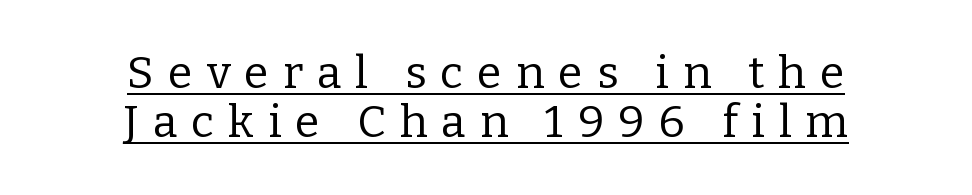
{"serif": "yes", "italic": "no", "bold": "no", "weight": "regular", "width": "normal", "stroke_contrast": "low", "x_height": "medium", "monospaced": "no", "underline": "yes", "align": "center", "line_spacing": "tight", "line_spacing_ratio": 1.09, "letter_spacing": "wide", "letter_spacing_em": 0.31, "glyph_px": 45}
